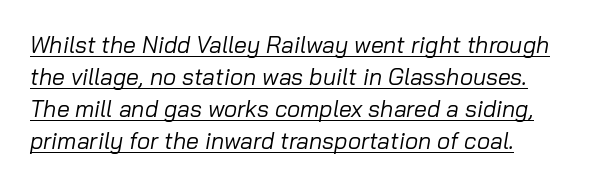
The image shows 23 px text type, italic (leaning right); set normal line spacing (1.39x), normal letter spacing, underlined.
